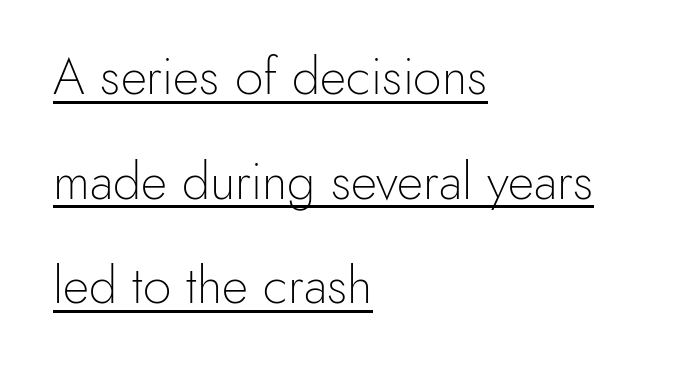
{"serif": "no", "italic": "no", "bold": "no", "weight": "light", "width": "normal", "x_height": "small", "monospaced": "no", "underline": "yes", "align": "left", "line_spacing": "loose", "line_spacing_ratio": 2.05, "letter_spacing": "normal", "letter_spacing_em": 0.0, "glyph_px": 51}
